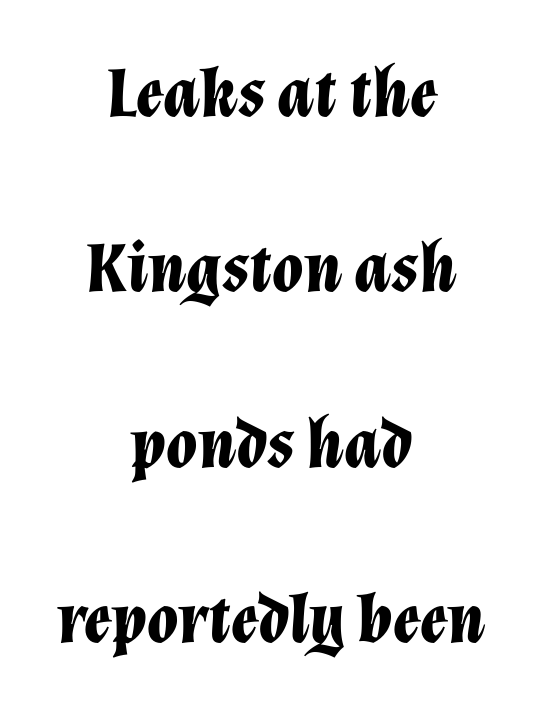
Q: Is the text bold? A: Yes.
Q: Is the text italic (slanted)? A: Yes, it leans right by about 12 degrees.
Q: Is the text underlined? A: No.
Q: How is the paragraph aligned? A: Centered.
Q: Is the spacing between letters normal or unusually wide? A: Normal.
Q: Is the spacing between lines tight, normal or loose? A: Loose.
Q: Width (condensed, normal, or wide)? A: Normal.
Q: Stroke contrast? A: Low.
Q: x-height? A: Medium.
Q: Monospaced? A: No.
